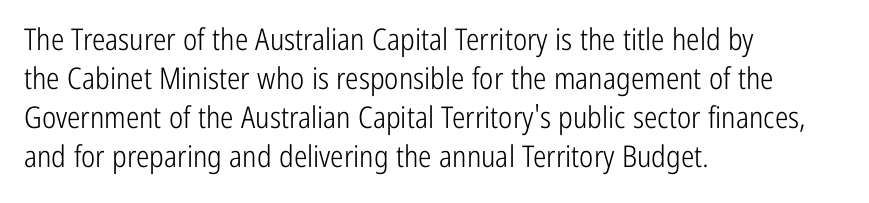
The image shows 30 px light, condensed sans-serif type, upright; set left-aligned, normal line spacing (1.3x), normal letter spacing, not underlined; low stroke contrast and a medium x-height.
